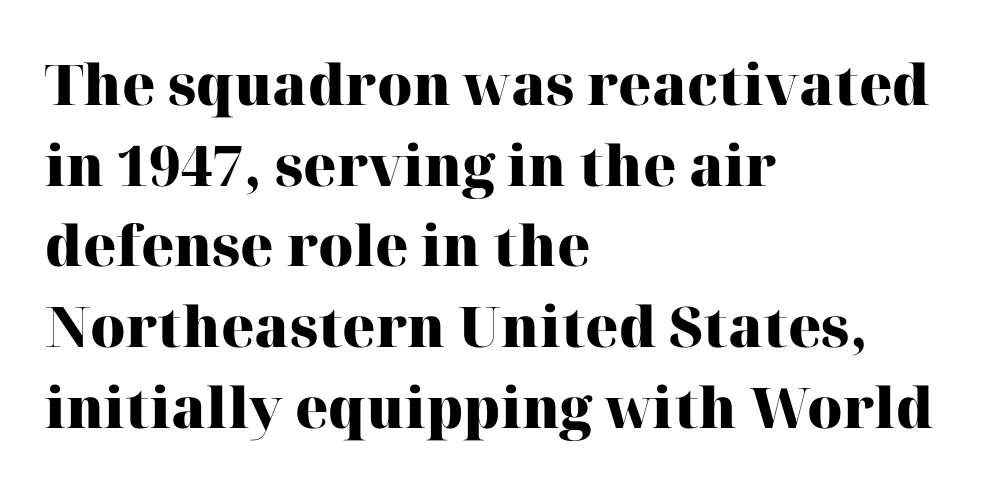
A roman cut, with each character standing at attention. I'd describe the lettering as bold — thick and assertive. The baseline area is clear. Rows of type keep a routine distance in the vertical direction. The face used here is proportionally spaced, like ordinary book or web type. Left-aligned paragraph, ragged on the right.
